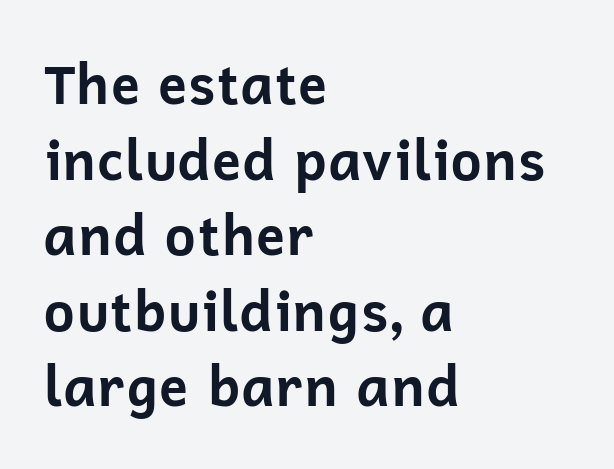
{"serif": "no", "italic": "no", "bold": "yes", "weight": "bold", "width": "normal", "stroke_contrast": "low", "x_height": "medium", "monospaced": "no", "underline": "no", "align": "left", "line_spacing": "normal", "line_spacing_ratio": 1.4, "letter_spacing": "normal", "letter_spacing_em": 0.0, "glyph_px": 54}
